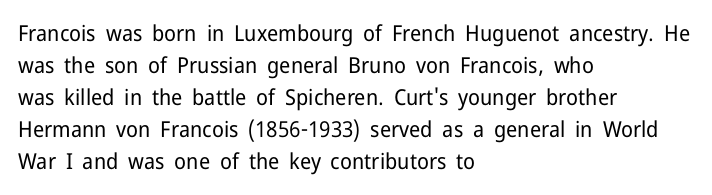
{"italic": "no", "bold": "no", "underline": "no", "align": "left", "line_spacing": "normal", "line_spacing_ratio": 1.46, "letter_spacing": "normal", "letter_spacing_em": 0.0, "glyph_px": 22}
